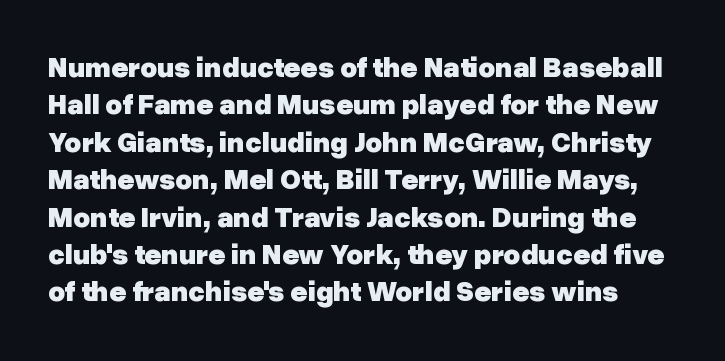
Q: Is the text bold? A: Yes.
Q: Is the text italic (slanted)? A: No, it is upright.
Q: Is the typeface a serif or a sans-serif typeface? A: Sans-serif.
Q: Is the text underlined? A: No.
Q: Is the spacing between letters normal or unusually wide? A: Normal.
Q: Is the spacing between lines tight, normal or loose? A: Normal.
Q: Width (condensed, normal, or wide)? A: Normal.
Q: Stroke contrast? A: Low.
Q: x-height? A: Medium.
Q: Monospaced? A: No.
